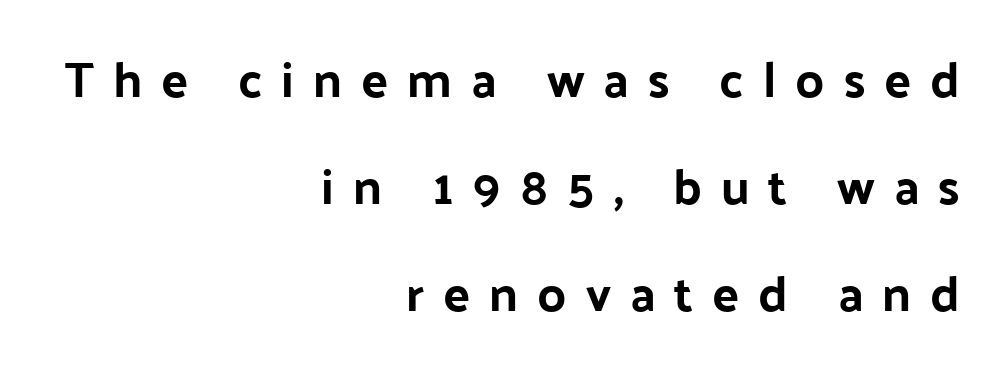
{"serif": "no", "italic": "no", "width": "normal", "stroke_contrast": "low", "x_height": "medium", "monospaced": "no", "underline": "no", "align": "right", "line_spacing": "loose", "line_spacing_ratio": 2.14, "letter_spacing": "wide", "letter_spacing_em": 0.38, "glyph_px": 50}
